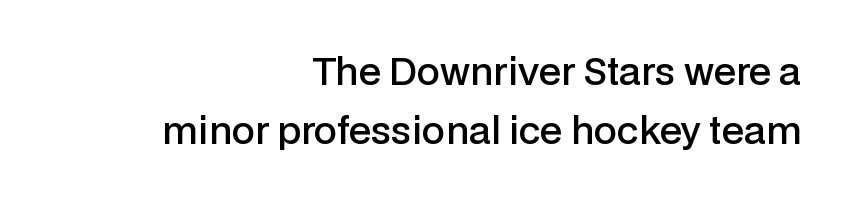
{"serif": "no", "italic": "no", "bold": "semi", "weight": "semibold", "width": "normal", "stroke_contrast": "low", "x_height": "medium", "monospaced": "no", "underline": "no", "align": "right", "line_spacing": "normal", "line_spacing_ratio": 1.6, "letter_spacing": "normal", "letter_spacing_em": 0.0, "glyph_px": 37}
